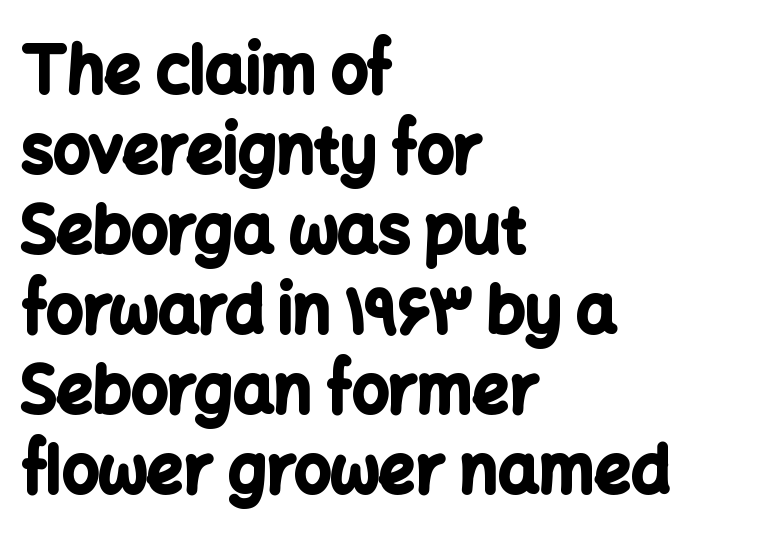
Examine the stroke ends and you'll find no serifs. If you measured baseline to baseline, you'd find a middling distance. Caption: bold face, heavy strokes. The gaps between neighbouring characters are ordinary and unremarkable. Check under the words: just untouched page.
